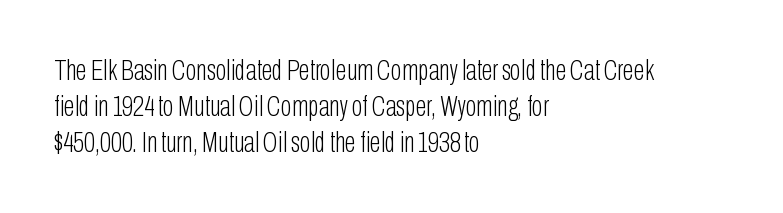
{"serif": "no", "italic": "no", "bold": "no", "weight": "light", "width": "condensed", "stroke_contrast": "low", "x_height": "medium", "monospaced": "no", "underline": "no", "align": "left", "line_spacing_ratio": 1.24, "letter_spacing": "normal", "letter_spacing_em": 0.0, "glyph_px": 29}
